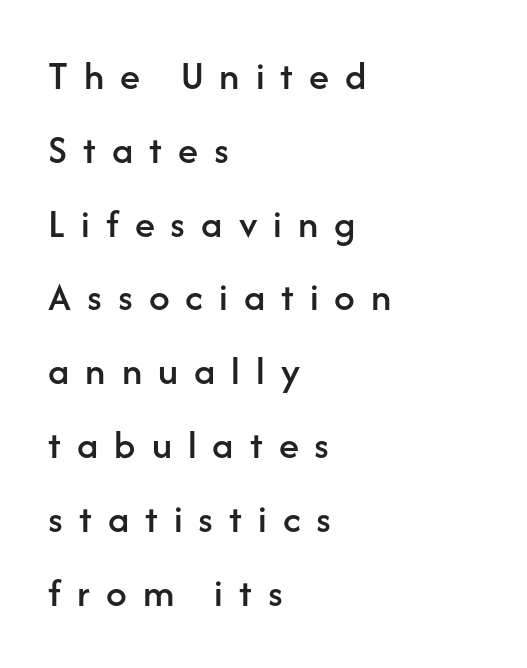
The image shows 41 px sans-serif type, upright; set left-aligned, line spacing 1.8x, unusually wide letter spacing (+0.39 em), not underlined; low stroke contrast and a medium x-height.
